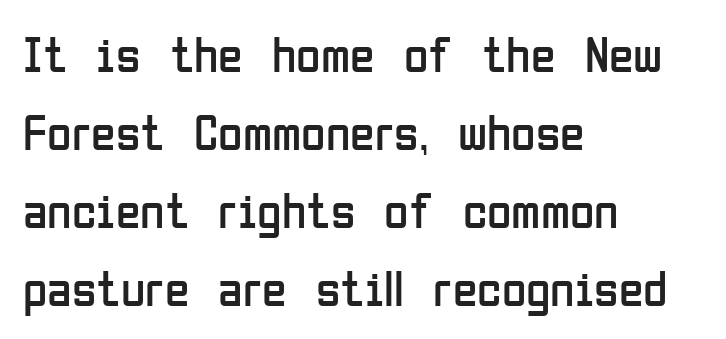
The image shows 50 px regular-weight, condensed sans-serif type, upright; set left-aligned, normal line spacing (1.56x), normal letter spacing, not underlined; low stroke contrast and a medium x-height.
